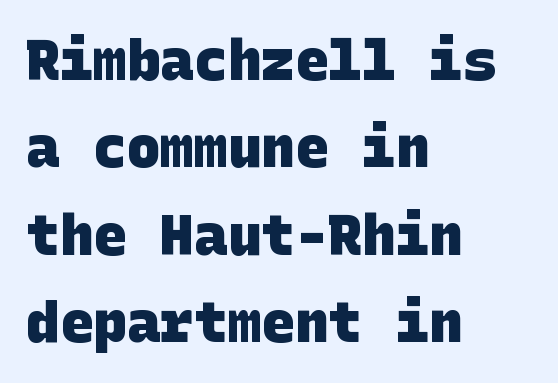
{"serif": "no", "bold": "yes", "weight": "heavy", "width": "normal", "stroke_contrast": "low", "x_height": "large", "underline": "no", "align": "left", "line_spacing": "normal", "line_spacing_ratio": 1.56, "letter_spacing": "normal", "letter_spacing_em": 0.0, "glyph_px": 56}
